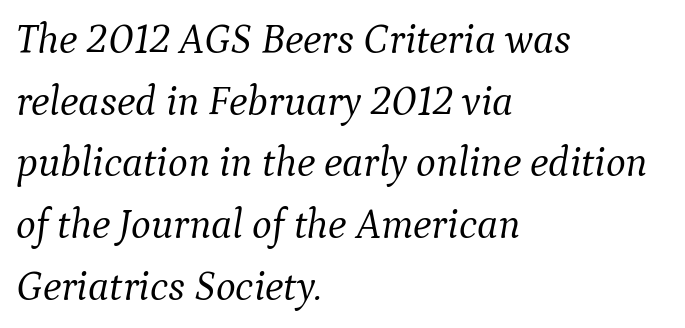
Little horizontal feet cap the strokes, marking this as serif type. Is there much room between lines? A standard amount, neither cramped nor airy. Letter spacing: default. The font sits on the lighter half of the weight spectrum, regular included.
